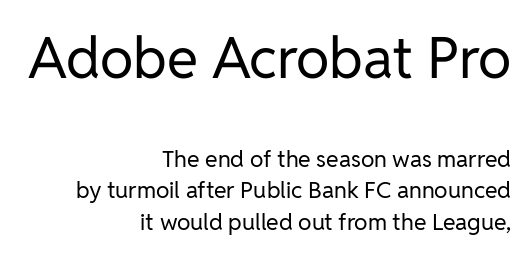
Q: Is the text bold? A: No.
Q: Is the text italic (slanted)? A: No, it is upright.
Q: Is the typeface a serif or a sans-serif typeface? A: Sans-serif.
Q: Is the text underlined? A: No.
Q: How is the paragraph aligned? A: Right-aligned.
Q: Is the spacing between letters normal or unusually wide? A: Normal.
Q: Is the spacing between lines tight, normal or loose? A: Normal.
Q: Which block of text is set in a larger size, the first (top) or the second (bottom)? A: The first (top) one.
Q: Width (condensed, normal, or wide)? A: Normal.
Q: Stroke contrast? A: Low.
Q: x-height? A: Medium.
Q: Monospaced? A: No.
